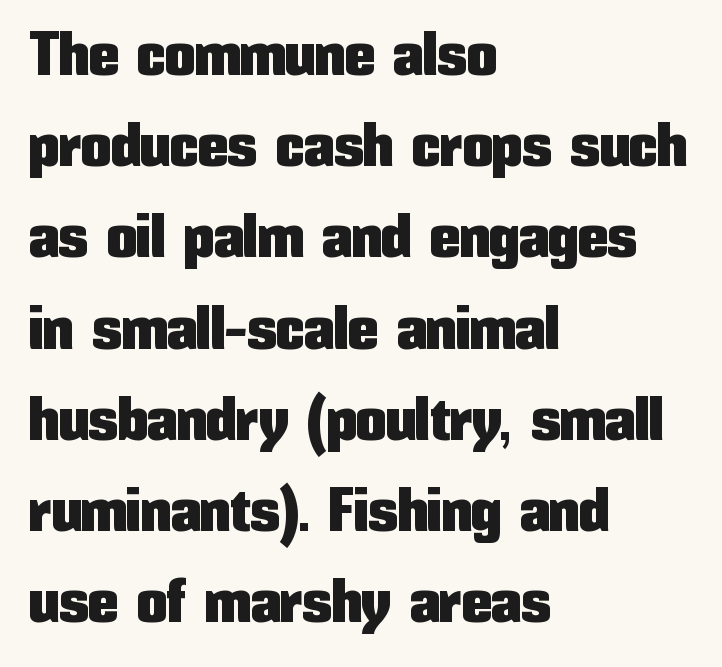
Q: Is the text italic (slanted)? A: No, it is upright.
Q: Is the typeface a serif or a sans-serif typeface? A: Sans-serif.
Q: Is the text underlined? A: No.
Q: How is the paragraph aligned? A: Left-aligned.
Q: Is the spacing between letters normal or unusually wide? A: Normal.
Q: Is the spacing between lines tight, normal or loose? A: Normal.
Q: Width (condensed, normal, or wide)? A: Condensed.
Q: Stroke contrast? A: Low.
Q: x-height? A: Medium.
Q: Monospaced? A: No.
